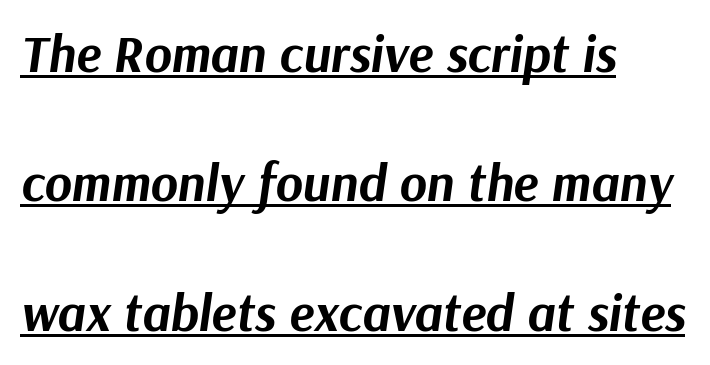
A full-strength bold gives these letters their thick strokes. These lines are set flush left with a ragged right edge. A typesetter would call this proportional, since set widths differ per character. If you drew a line through each stem, it would be angled. These characters rest on top of a visible drawn line.
